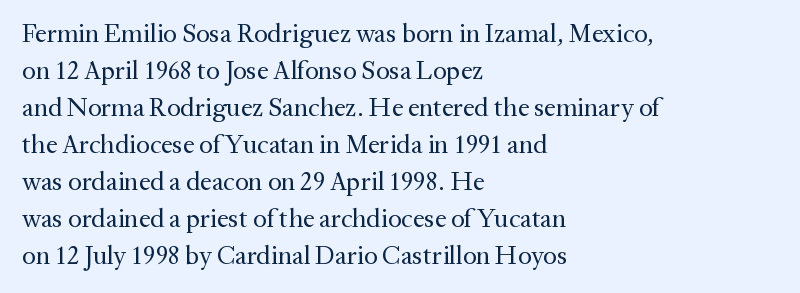
The image shows 26 px text type, upright; set left-aligned, normal line spacing (1.42x), normal letter spacing, not underlined.
